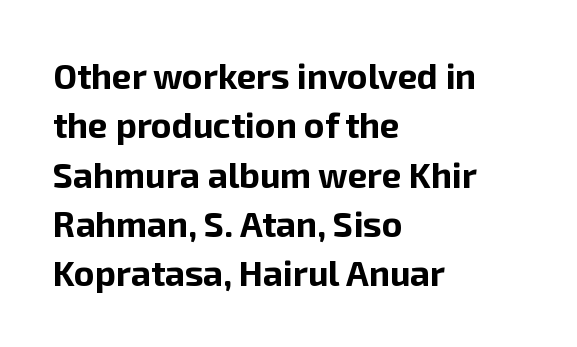
{"serif": "no", "italic": "no", "bold": "yes", "weight": "bold", "width": "normal", "stroke_contrast": "low", "x_height": "medium", "monospaced": "no", "underline": "no", "align": "left", "line_spacing": "normal", "line_spacing_ratio": 1.41, "letter_spacing": "normal", "letter_spacing_em": 0.0, "glyph_px": 35}
